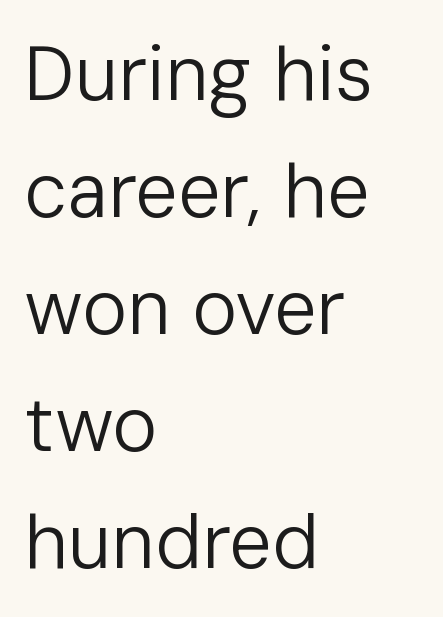
The image shows 76 px regular-weight sans-serif type, upright; set left-aligned, normal line spacing (1.54x), normal letter spacing, not underlined; low stroke contrast and a medium x-height.
